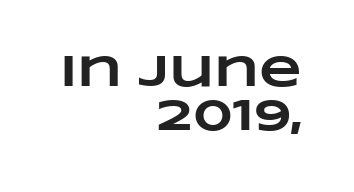
Unmarked baselines from the first word to the last. Weight check: bold — yes, fully. All the whitespace from short lines collects on the left. Think of a printed novel: that variable character pitch is what you see here.
